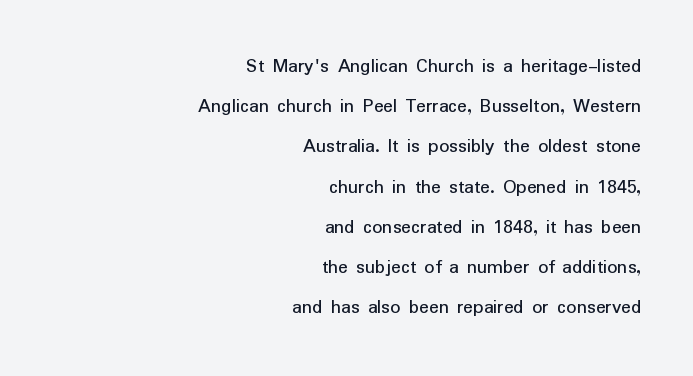
Q: Is the text italic (slanted)? A: No, it is upright.
Q: Is the text underlined? A: No.
Q: How is the paragraph aligned? A: Right-aligned.
Q: Is the spacing between letters normal or unusually wide? A: Normal.
Q: Is the spacing between lines tight, normal or loose? A: Loose.
